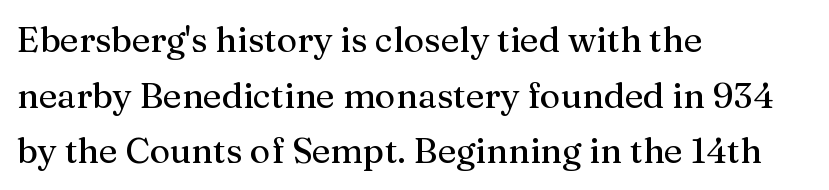
{"serif": "yes", "italic": "no", "width": "normal", "stroke_contrast": "medium", "x_height": "medium", "monospaced": "no", "underline": "no", "align": "left", "line_spacing": "normal", "line_spacing_ratio": 1.59, "letter_spacing": "normal", "letter_spacing_em": 0.0, "glyph_px": 35}
